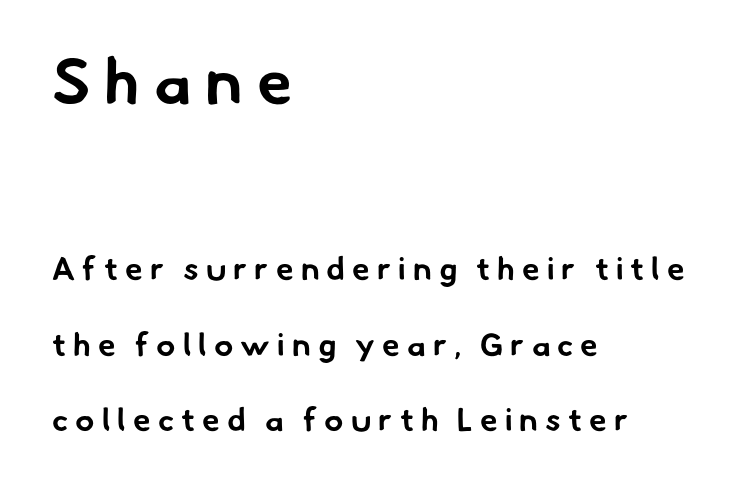
{"serif": "no", "bold": "yes", "weight": "bold", "width": "normal", "stroke_contrast": "low", "x_height": "small", "monospaced": "no", "underline": "no", "align": "left", "line_spacing": "loose", "line_spacing_ratio": 2.36, "letter_spacing": "wide", "letter_spacing_em": 0.22, "larger_block": "first", "size_ratio": 2.0, "glyph_px": 64}
